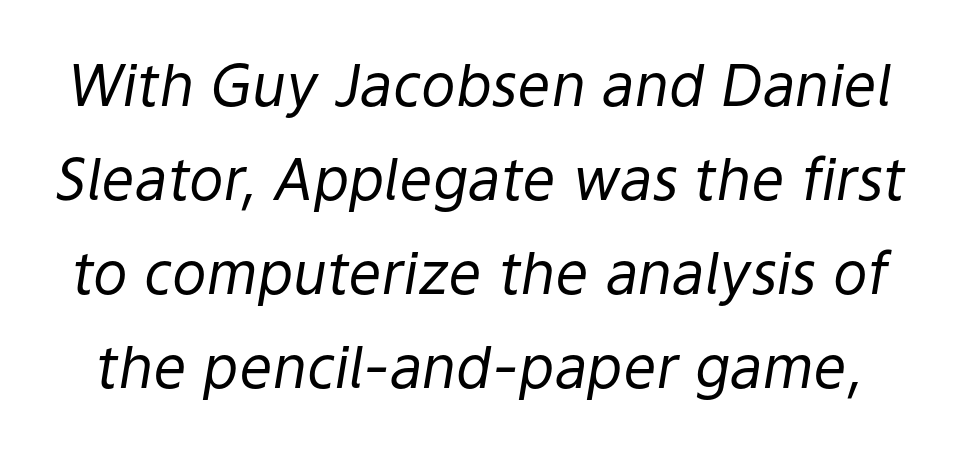
The image shows 58 px regular-weight type, italic (leaning right); set normal line spacing (1.62x), normal letter spacing, not underlined; low stroke contrast and a medium x-height.
